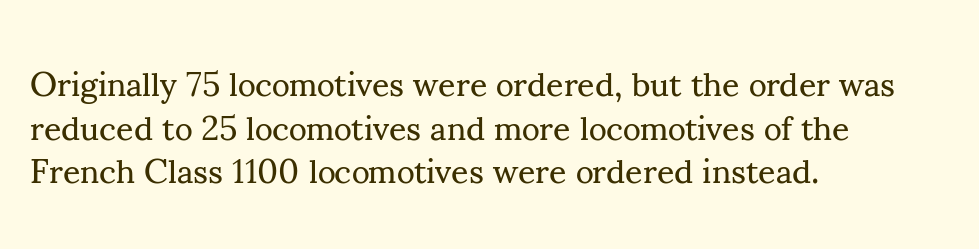
The passage is arranged the way most books set body copy — flush left. Think of a printed novel: that variable character pitch is what you see here. The glyphs are unaccompanied by any horizontal stroke below them. The type family on display is of the serif kind. What's the leading like? Ordinary, nothing unusual. Stems and bowls with no extra thickness — not bold.
